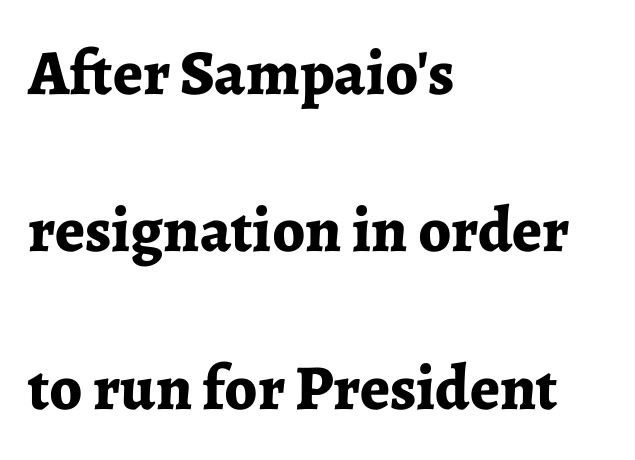
Q: Is the text bold? A: Yes.
Q: Is the text italic (slanted)? A: No, it is upright.
Q: Is the typeface a serif or a sans-serif typeface? A: Serif.
Q: Is the text underlined? A: No.
Q: How is the paragraph aligned? A: Left-aligned.
Q: Is the spacing between letters normal or unusually wide? A: Normal.
Q: Is the spacing between lines tight, normal or loose? A: Loose.
Q: Width (condensed, normal, or wide)? A: Normal.
Q: Stroke contrast? A: Low.
Q: x-height? A: Medium.
Q: Monospaced? A: No.
